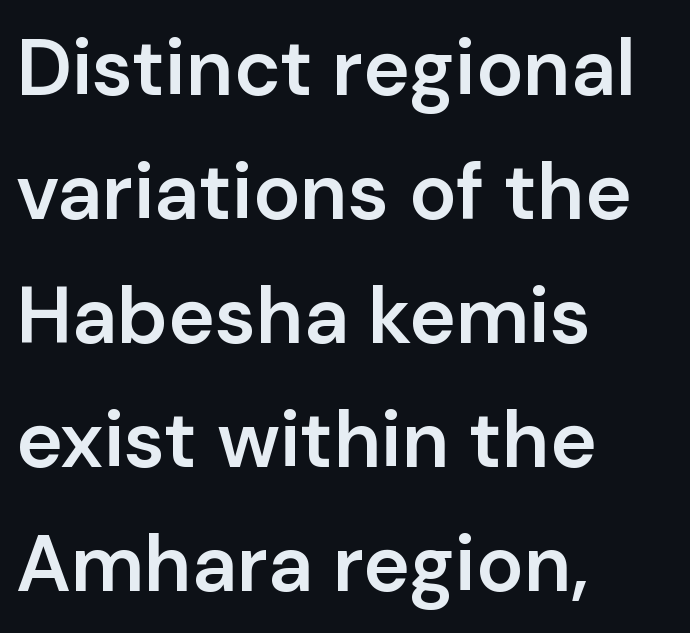
{"serif": "no", "italic": "no", "bold": "semi", "weight": "semibold", "width": "normal", "stroke_contrast": "low", "x_height": "medium", "monospaced": "no", "underline": "no", "align": "left", "line_spacing": "normal", "line_spacing_ratio": 1.57, "letter_spacing": "normal", "letter_spacing_em": 0.0, "glyph_px": 79}
